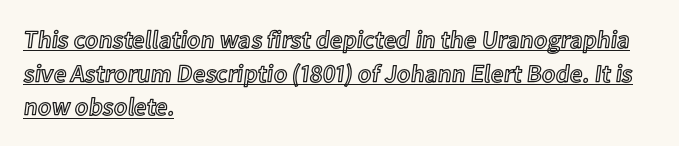
Q: Is the text italic (slanted)? A: Yes.
Q: Is the text underlined? A: Yes.
Q: How is the paragraph aligned? A: Left-aligned.
Q: Is the spacing between letters normal or unusually wide? A: Normal.
Q: Is the spacing between lines tight, normal or loose? A: Normal.
